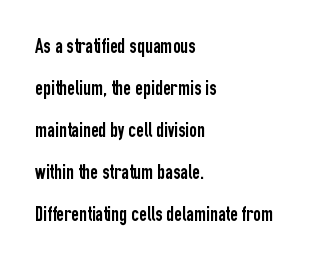
Style check: upright. Nothing unusual about the tracking: characters are spaced as the font intends. Lines of text with bare space underneath. The rendering anchors every line to the left-hand side. These lines stand farther apart than default settings would place them.
